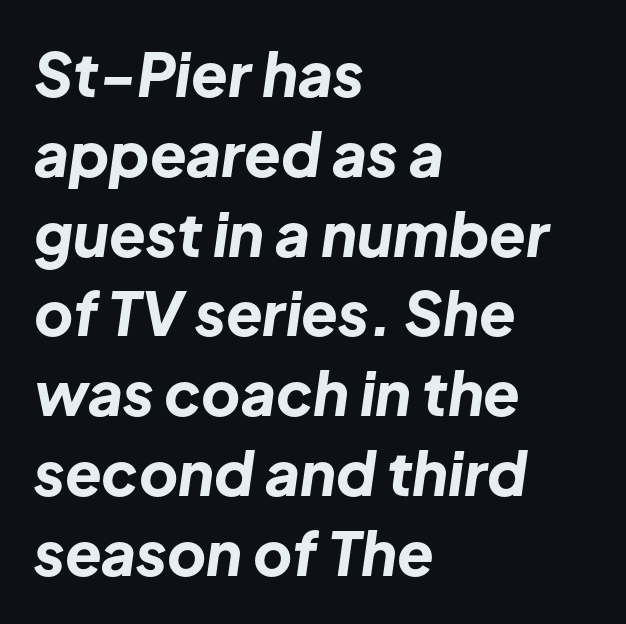
Each new line begins a customary step beneath the previous one. Designer's note — italics engaged. Inter-character spacing is left at the font's built-in metrics. The text block is weighted toward the left margin, trailing off unevenly rightward. The sample has been set heavy, in full bold. Bare-footed words on every line.
